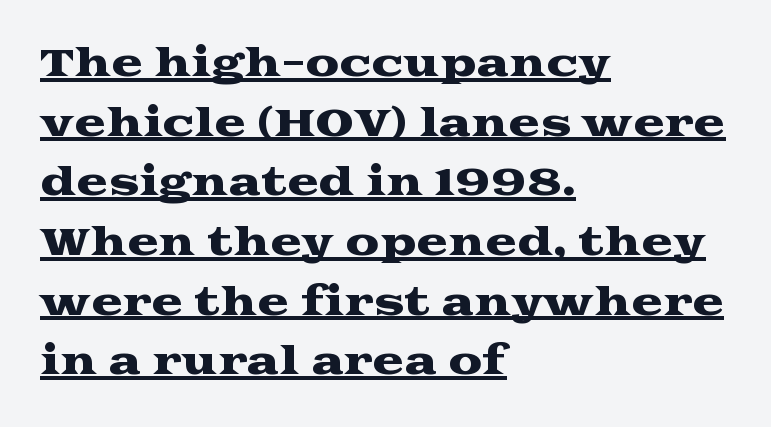
Q: Is the text italic (slanted)? A: No, it is upright.
Q: Is the typeface a serif or a sans-serif typeface? A: Serif.
Q: Is the text underlined? A: Yes.
Q: How is the paragraph aligned? A: Left-aligned.
Q: Is the spacing between letters normal or unusually wide? A: Normal.
Q: Is the spacing between lines tight, normal or loose? A: Normal.
Q: Width (condensed, normal, or wide)? A: Wide.
Q: Stroke contrast? A: Medium.
Q: x-height? A: Medium.
Q: Monospaced? A: No.
